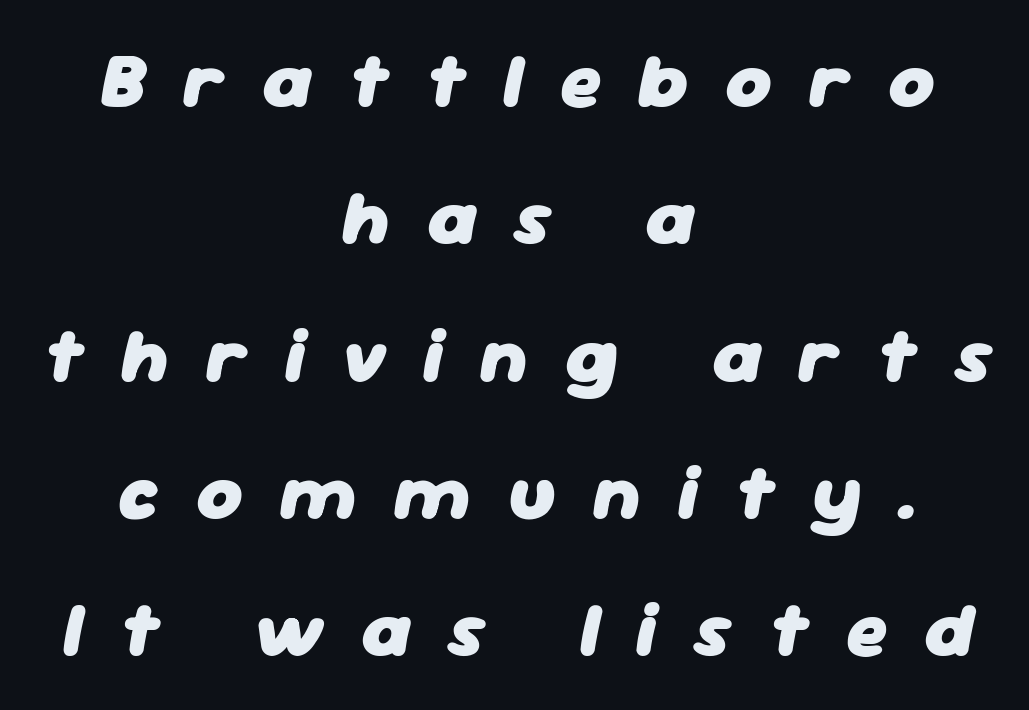
Q: Is the text bold? A: Yes.
Q: Is the text italic (slanted)? A: Yes, it leans right by about 11 degrees.
Q: Is the text underlined? A: No.
Q: How is the paragraph aligned? A: Centered.
Q: Is the spacing between letters normal or unusually wide? A: Unusually wide.
Q: Width (condensed, normal, or wide)? A: Normal.
Q: Stroke contrast? A: Low.
Q: x-height? A: Medium.
Q: Monospaced? A: No.
